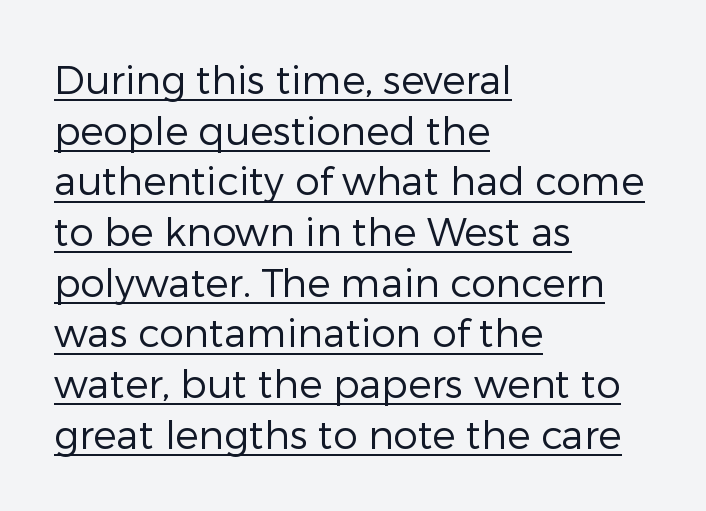
The image shows 39 px regular-weight sans-serif type, upright; set left-aligned, normal line spacing (1.3x), normal letter spacing, underlined; low stroke contrast and a medium x-height.
